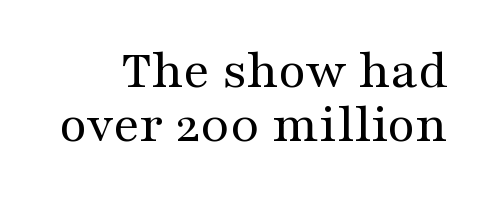
The image shows 56 px regular-weight, wide serif type, upright; set tight line spacing (0.97x), normal letter spacing, not underlined; medium stroke contrast and a medium x-height.
